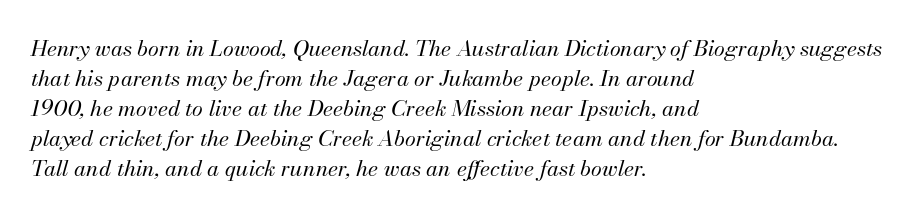
Q: Is the text bold? A: No.
Q: Is the text italic (slanted)? A: Yes, it leans right by about 13 degrees.
Q: Is the text underlined? A: No.
Q: How is the paragraph aligned? A: Left-aligned.
Q: Is the spacing between letters normal or unusually wide? A: Normal.
Q: Is the spacing between lines tight, normal or loose? A: Normal.
